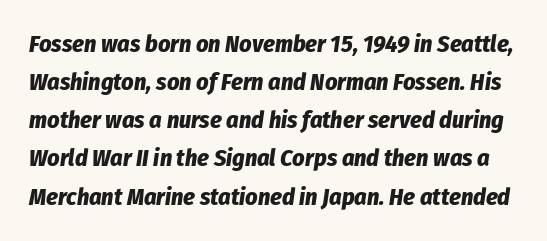
{"italic": "yes", "lean": "right", "slant_degrees": 8, "bold": "yes", "underline": "no", "line_spacing": "normal", "line_spacing_ratio": 1.59, "letter_spacing": "normal", "letter_spacing_em": 0.0, "glyph_px": 24}
